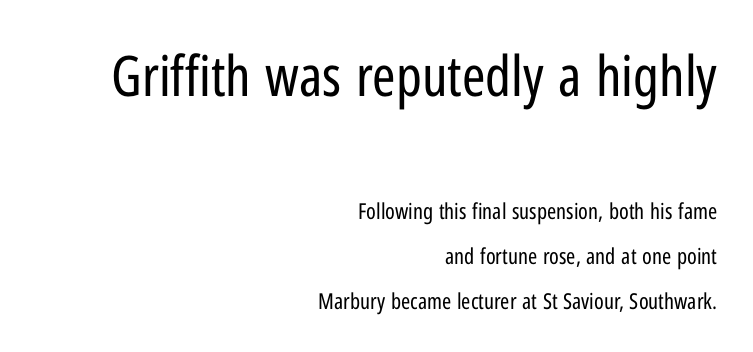
Larger block? The one above; the one below is distinctly smaller. Note the varied advance widths — an 'i' is clearly narrower than an 'm'. Regarding serifs, this sample does without them. The passage is arranged like a letterhead date or caption credit — flush right. Leading is clearly above the norm, producing a sparse column. Quick note: not italic, upright.
